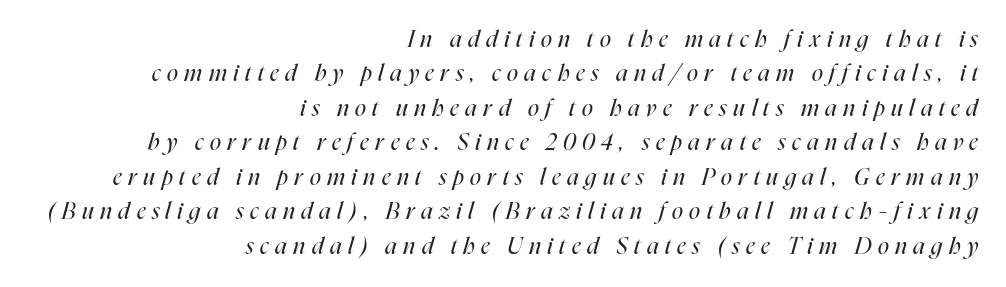
Each new line begins a customary step beneath the previous one. The area under the type is left untouched. Every row of glyphs terminates at an identical x-position on the right. Stroke thickness stays within the range of a standard reading face or lighter. Honestly, the letter spacing is so wide it's the main thing you notice.
